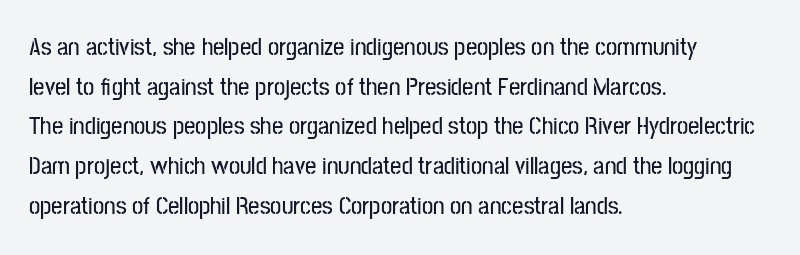
Q: Is the text italic (slanted)? A: No, it is upright.
Q: Is the text underlined? A: No.
Q: How is the paragraph aligned? A: Left-aligned.
Q: Is the spacing between letters normal or unusually wide? A: Normal.
Q: Is the spacing between lines tight, normal or loose? A: Normal.
